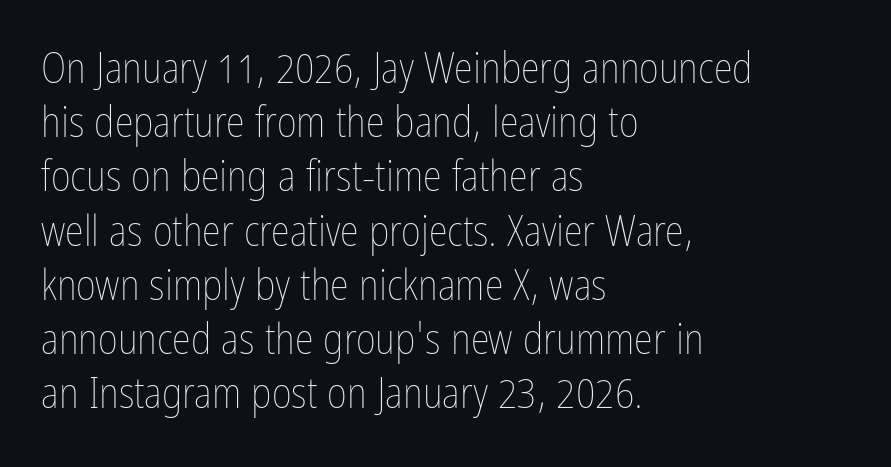
Q: Is the text bold? A: No.
Q: Is the text italic (slanted)? A: No, it is upright.
Q: Is the text underlined? A: No.
Q: How is the paragraph aligned? A: Left-aligned.
Q: Is the spacing between letters normal or unusually wide? A: Normal.
Q: Is the spacing between lines tight, normal or loose? A: Normal.
Q: Width (condensed, normal, or wide)? A: Condensed.
Q: Stroke contrast? A: Low.
Q: x-height? A: Medium.
Q: Monospaced? A: No.
